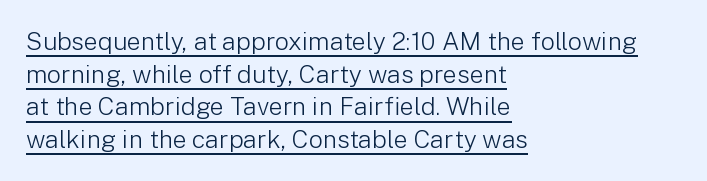
{"italic": "no", "bold": "no", "underline": "yes", "align": "left", "line_spacing": "normal", "line_spacing_ratio": 1.31, "letter_spacing": "normal", "letter_spacing_em": 0.0, "glyph_px": 25}
